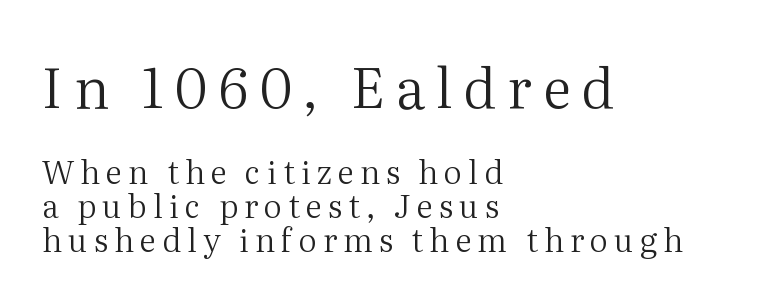
Between these two stacked blocks, the higher one wins on size. Baseline-to-baseline distance is barely more than the letter height. Old-style or modern, the face here clearly has serifs. The font sits on the lighter half of the weight spectrum, regular included. If you drew a line through each stem, it would be perfectly vertical. The ragged edge is on the right, which tells us the setting is flush left.
